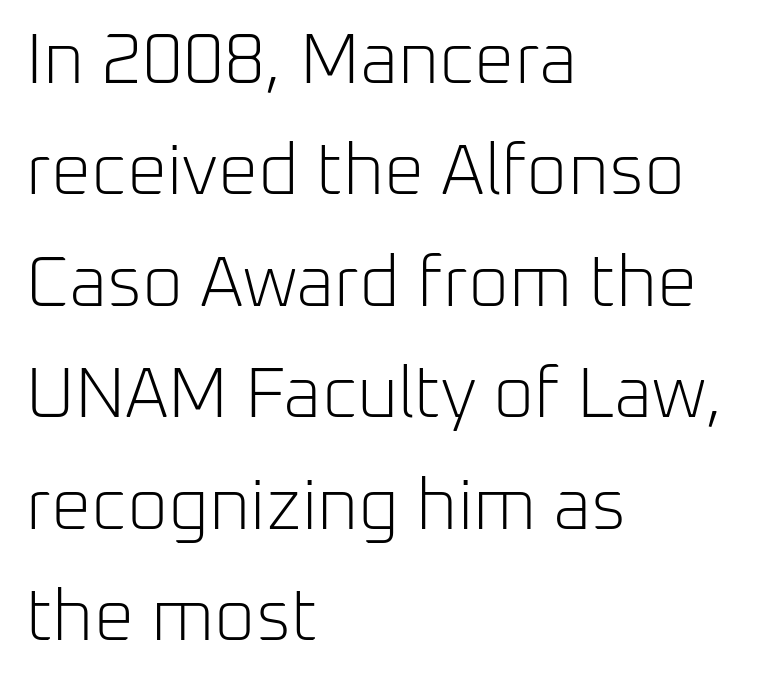
The image shows 71 px light sans-serif type, upright; set left-aligned, normal line spacing (1.57x), normal letter spacing, not underlined; low stroke contrast and a medium x-height.
